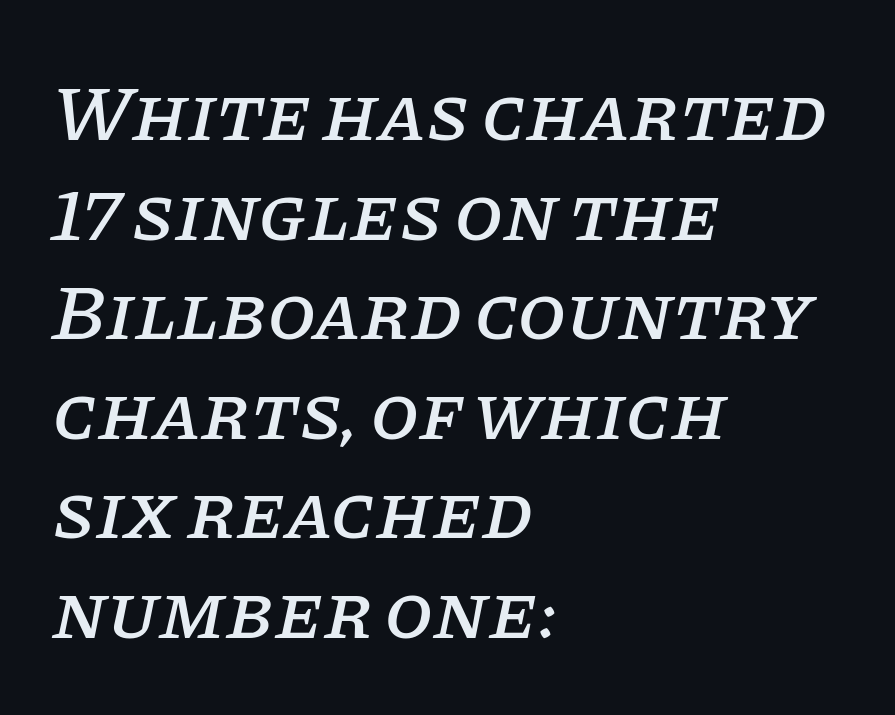
{"serif": "yes", "italic": "yes", "lean": "right", "slant_degrees": 11, "width": "normal", "stroke_contrast": "low", "x_height": "large", "monospaced": "no", "underline": "no", "align": "left", "line_spacing": "normal", "line_spacing_ratio": 1.26, "letter_spacing": "normal", "letter_spacing_em": 0.0, "glyph_px": 79}
